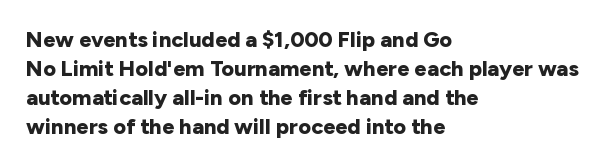
{"italic": "no", "bold": "yes", "underline": "no", "align": "left", "line_spacing": "normal", "line_spacing_ratio": 1.32, "letter_spacing": "normal", "letter_spacing_em": 0.0, "glyph_px": 22}
